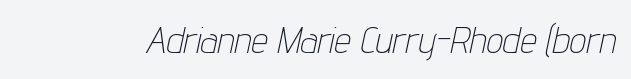
The area under the type is left untouched. In terms of letterspacing, this is plain default setting. It's the slanting kind of type. Heft: none added — not bold.
